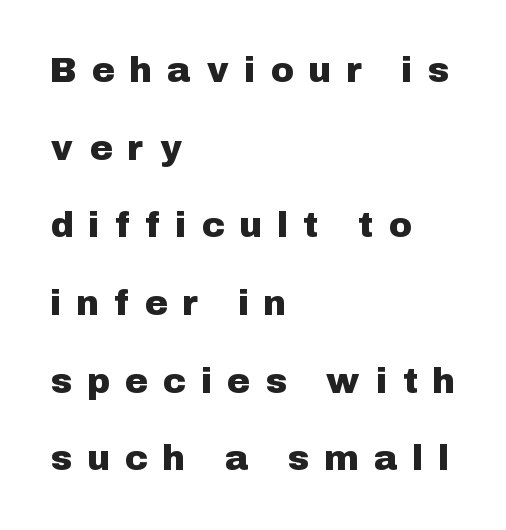
The image shows 35 px sans-serif type, upright; set left-aligned, loose line spacing (2.22x), unusually wide letter spacing (+0.49 em), not underlined; low stroke contrast and a medium x-height.
